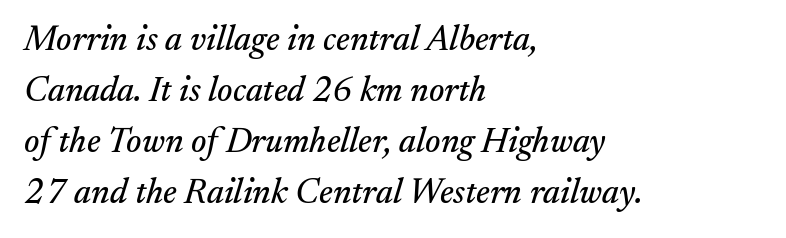
Nothing unusual about the tracking: characters are spaced as the font intends. Compared with typical paragraphs, the rows here are spaced about the same. Do the characters align in a grid? No, the font is proportional. Honestly, there is no underline to notice here at all. Style check: oblique.
